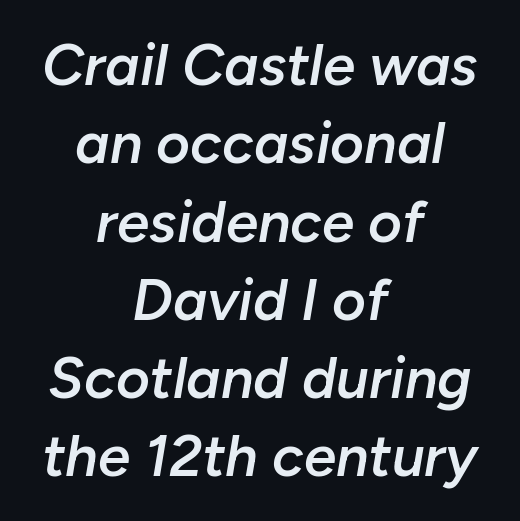
Each line is balanced around a shared central axis. It's the slanting kind of type. Typesetter's note: demi weight, one step under bold. Note the varied advance widths — an 'i' is clearly narrower than an 'm'.
